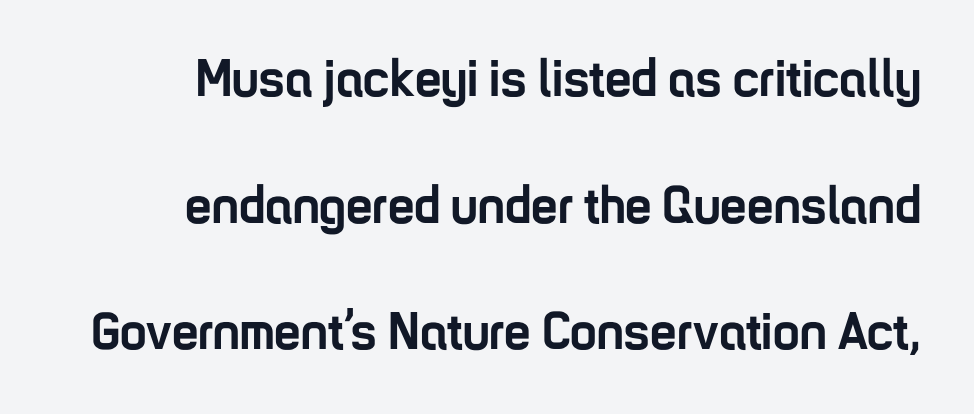
{"serif": "no", "italic": "no", "bold": "yes", "weight": "semibold", "width": "condensed", "stroke_contrast": "low", "x_height": "medium", "monospaced": "no", "underline": "no", "align": "right", "line_spacing": "loose", "line_spacing_ratio": 2.39, "letter_spacing": "normal", "letter_spacing_em": 0.0, "glyph_px": 53}
